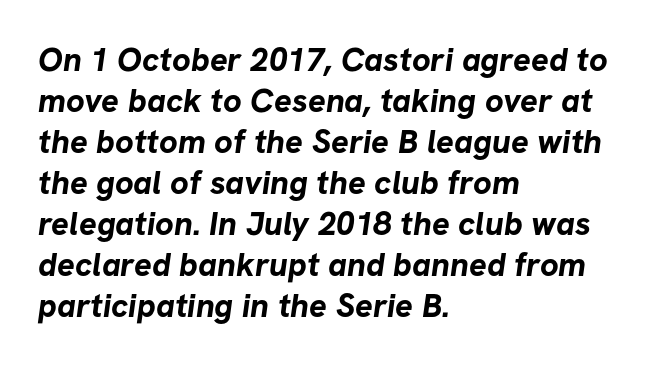
In terms of letterspacing, this is plain default setting. The paragraph has a hard left edge and a soft right edge. Heft: maximum for text — a bold. Has an underline been added? It has not. Grotesque or geometric, the face here clearly has no serifs.
